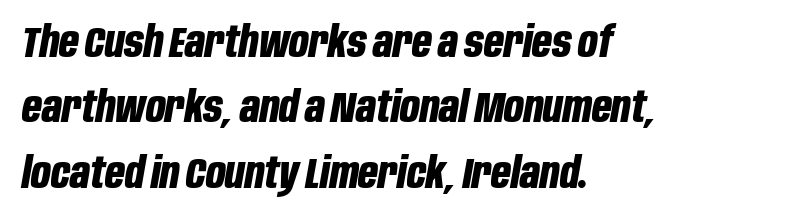
{"italic": "yes", "lean": "right", "slant_degrees": 10, "bold": "yes", "weight": "bold", "width": "condensed", "stroke_contrast": "low", "x_height": "large", "monospaced": "no", "underline": "no", "align": "left", "line_spacing": "normal", "line_spacing_ratio": 1.52, "letter_spacing": "normal", "letter_spacing_em": 0.0, "glyph_px": 43}
